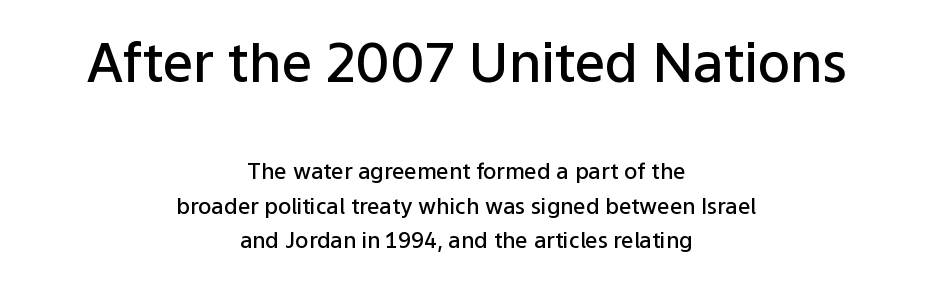
Q: Is the text bold? A: Semi-bold.
Q: Is the text italic (slanted)? A: No, it is upright.
Q: Is the typeface a serif or a sans-serif typeface? A: Sans-serif.
Q: Is the text underlined? A: No.
Q: How is the paragraph aligned? A: Centered.
Q: Is the spacing between letters normal or unusually wide? A: Normal.
Q: Is the spacing between lines tight, normal or loose? A: Normal.
Q: Which block of text is set in a larger size, the first (top) or the second (bottom)? A: The first (top) one.
Q: Width (condensed, normal, or wide)? A: Normal.
Q: Stroke contrast? A: Low.
Q: x-height? A: Medium.
Q: Monospaced? A: No.
